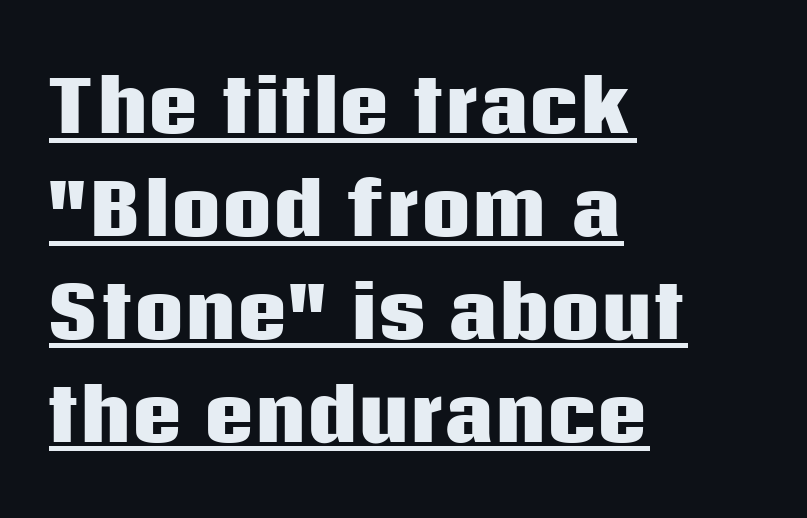
The image shows 70 px heavy sans-serif type, upright; set left-aligned, normal line spacing (1.47x), normal letter spacing, underlined; low stroke contrast and a large x-height.
